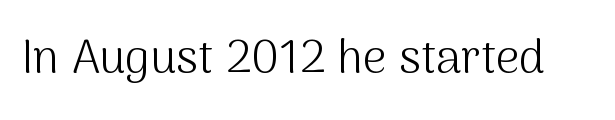
{"serif": "no", "italic": "no", "bold": "no", "weight": "light", "width": "normal", "stroke_contrast": "medium", "x_height": "medium", "monospaced": "no", "underline": "no", "letter_spacing": "normal", "letter_spacing_em": 0.0, "glyph_px": 47}
